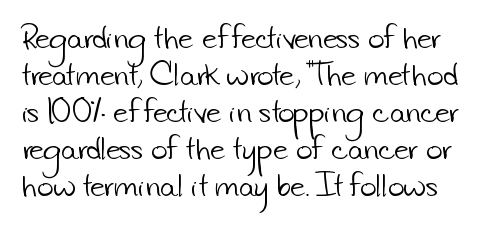
This block has exactly the height ordinary leading produces. Regarding serifs, this sample does without them. The face used here is rendered with its standard letterfit. Character widths vary here, with narrow letters taking less room than wide ones. A bare baseline throughout the passage.
